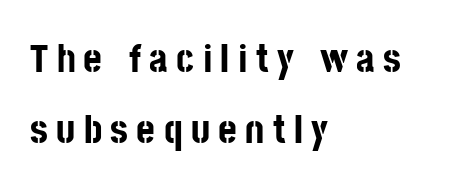
The image shows 40 px bold, condensed sans-serif type, upright; set left-aligned, line spacing 1.78x, unusually wide letter spacing (+0.21 em), not underlined; low stroke contrast and a large x-height.
